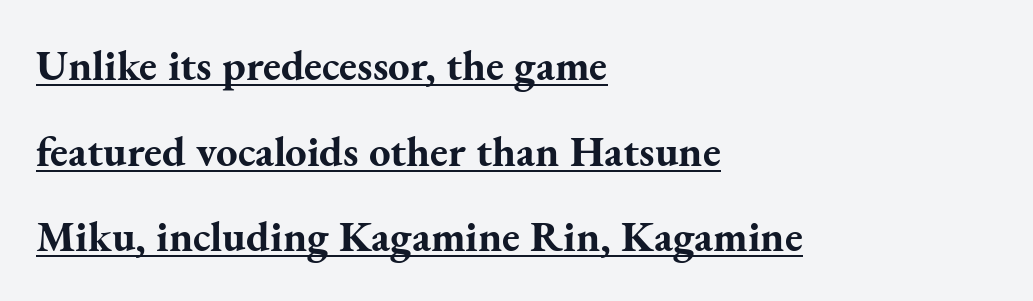
A student would call this left alignment; a typographer would say flush left, rag right. Rows of type keep a wide berth in the vertical direction. A typesetter would call this proportional, since set widths differ per character. The letters carry serifs — small finishing strokes at the ends of their stems. The string is rendered with underlining switched on. The letters sit at their default tracking, neither squeezed nor spread.
